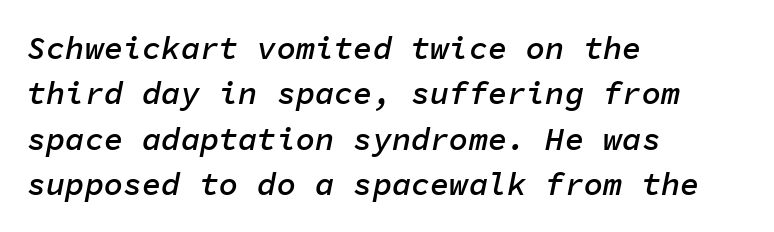
{"italic": "yes", "lean": "right", "slant_degrees": 11, "bold": "semi", "weight": "semibold", "width": "normal", "stroke_contrast": "low", "x_height": "medium", "monospaced": "yes", "underline": "no", "align": "left", "line_spacing": "normal", "line_spacing_ratio": 1.42, "letter_spacing": "normal", "letter_spacing_em": 0.0, "glyph_px": 32}
